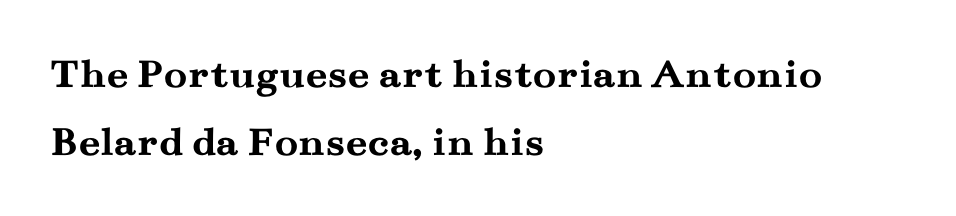
Italic: no, the glyphs are upright roman. The space beneath each line is pristine and unruled. Horizontally, the lines are justified to the leading edge only. The letters sit at their default tracking, neither squeezed nor spread. Strong, thick strokes mark this as bold type.
